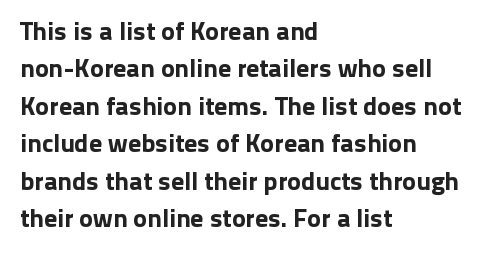
A typesetter would call this zero additional tracking. The string is rendered with underlining switched off. Reading down the block, your eye returns to a fixed left position each line. The lines sit at an ordinary, default distance from one another.
